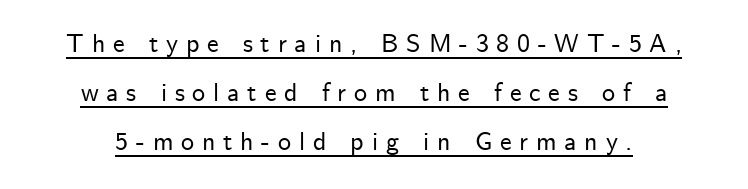
{"italic": "no", "underline": "yes", "align": "center", "line_spacing_ratio": 1.89, "letter_spacing": "wide", "letter_spacing_em": 0.3, "glyph_px": 26}
